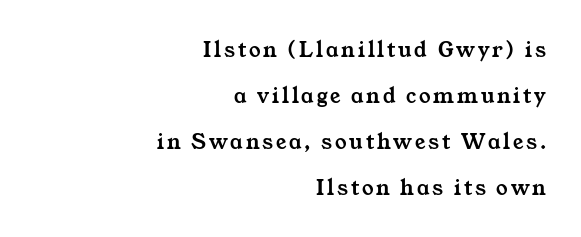
{"underline": "no", "align": "right", "line_spacing": "loose", "line_spacing_ratio": 2.0, "glyph_px": 23}
